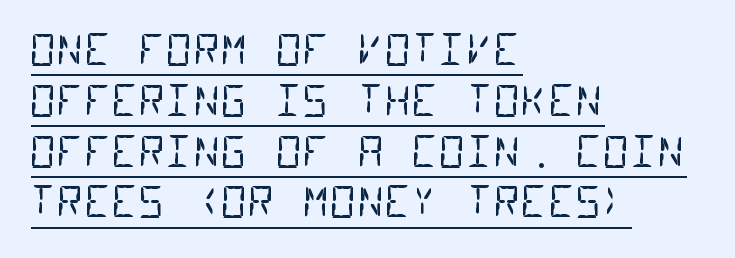
Stroke terminals: plain, sans-serif. Vertical stems look standard width or narrower in stroke. Horizontally, the lines are justified to the leading edge only. A continuous stroke trails under the words, as in a hyperlink.
